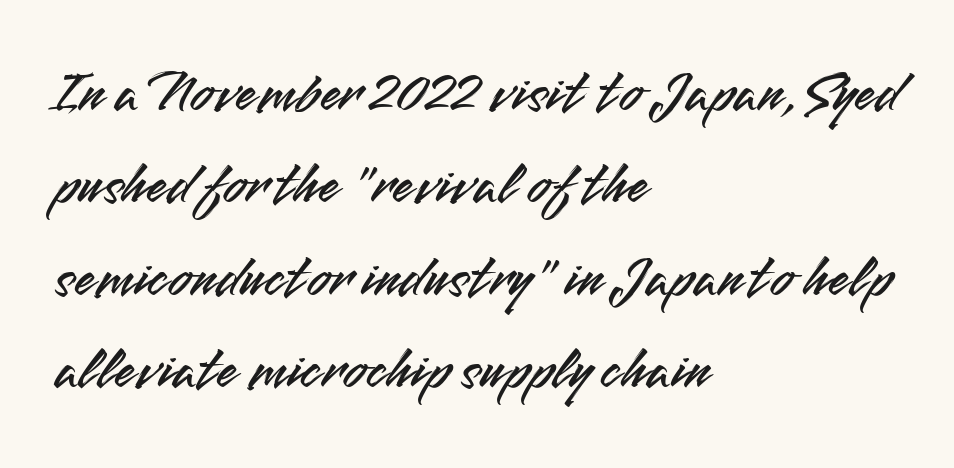
Q: Is the text italic (slanted)? A: Yes.
Q: Is the typeface a serif or a sans-serif typeface? A: Sans-serif.
Q: Is the text underlined? A: No.
Q: How is the paragraph aligned? A: Left-aligned.
Q: Is the spacing between letters normal or unusually wide? A: Normal.
Q: Is the spacing between lines tight, normal or loose? A: Normal.
Q: Width (condensed, normal, or wide)? A: Normal.
Q: Stroke contrast? A: Medium.
Q: x-height? A: Small.
Q: Monospaced? A: No.
